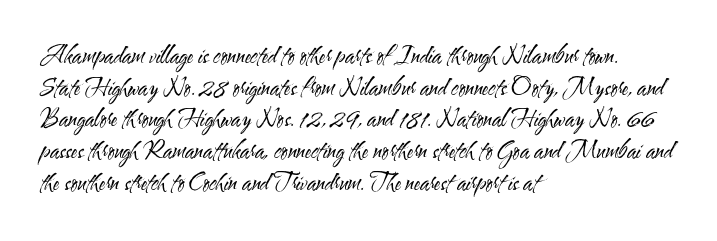
{"bold": "no", "underline": "no", "align": "left", "line_spacing": "normal", "line_spacing_ratio": 1.38, "letter_spacing": "normal", "letter_spacing_em": 0.0, "glyph_px": 23}
